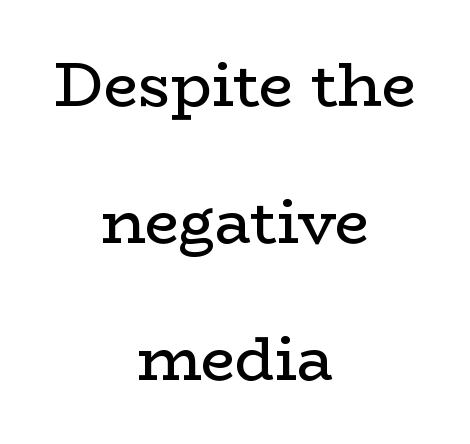
{"serif": "yes", "italic": "no", "bold": "no", "weight": "regular", "width": "wide", "stroke_contrast": "low", "x_height": "medium", "monospaced": "no", "underline": "no", "align": "center", "line_spacing": "loose", "line_spacing_ratio": 2.25, "letter_spacing": "normal", "letter_spacing_em": 0.0, "glyph_px": 61}
